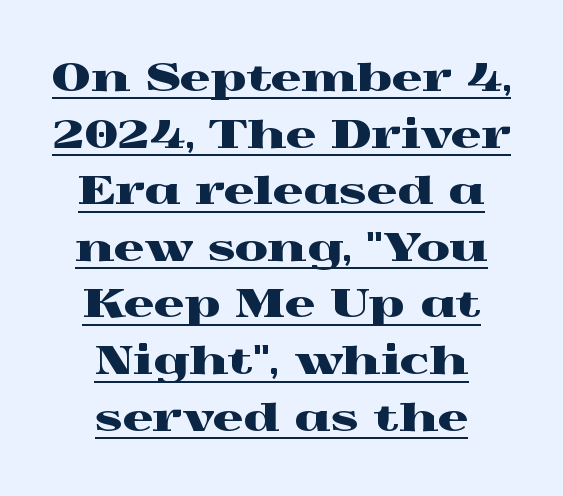
Q: Is the text italic (slanted)? A: No, it is upright.
Q: Is the typeface a serif or a sans-serif typeface? A: Serif.
Q: Is the text underlined? A: Yes.
Q: How is the paragraph aligned? A: Centered.
Q: Is the spacing between letters normal or unusually wide? A: Normal.
Q: Is the spacing between lines tight, normal or loose? A: Normal.
Q: Width (condensed, normal, or wide)? A: Wide.
Q: x-height? A: Medium.
Q: Monospaced? A: No.
